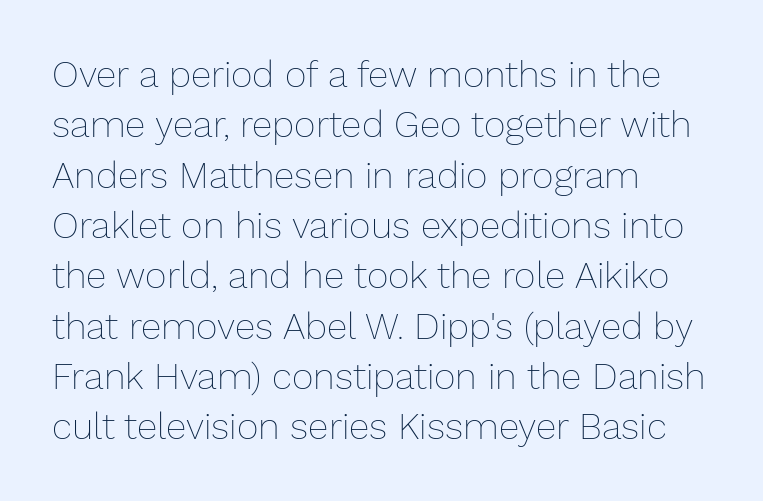
The image shows 37 px thin type, upright; set left-aligned, normal line spacing (1.36x), normal letter spacing, not underlined; low stroke contrast and a medium x-height.
